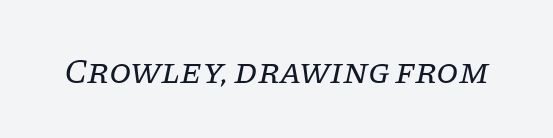
{"serif": "yes", "italic": "yes", "lean": "right", "slant_degrees": 11, "bold": "no", "weight": "regular", "width": "normal", "stroke_contrast": "low", "x_height": "large", "monospaced": "no", "underline": "no", "letter_spacing": "normal", "letter_spacing_em": 0.0, "glyph_px": 36}
